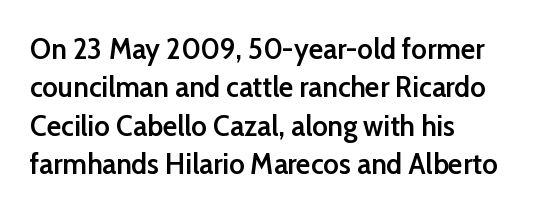
The image shows 30 px semibold sans-serif type, upright; set left-aligned, normal line spacing (1.28x), normal letter spacing, not underlined; low stroke contrast and a medium x-height.
